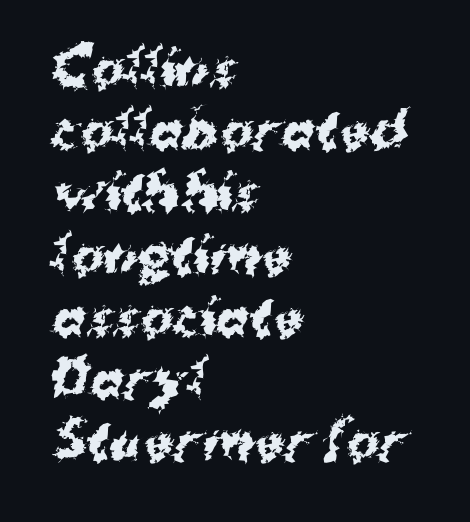
The image shows 49 px bold sans-serif type; set left-aligned, normal line spacing (1.27x), normal letter spacing, not underlined; medium stroke contrast and a medium x-height.
